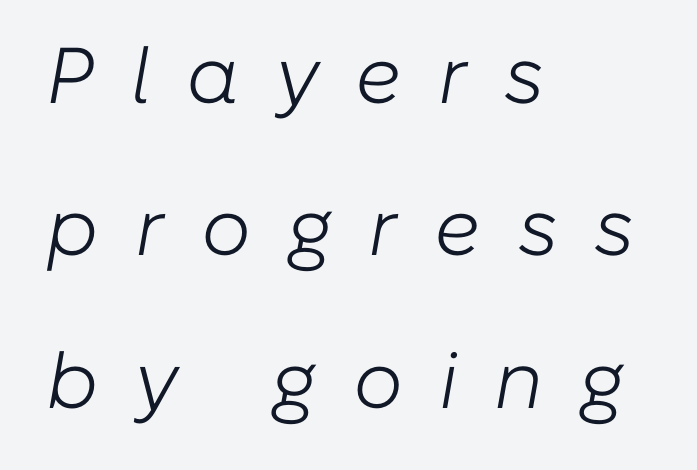
{"italic": "yes", "lean": "right", "slant_degrees": 10, "bold": "no", "weight": "light", "width": "normal", "stroke_contrast": "low", "x_height": "medium", "monospaced": "no", "underline": "no", "align": "left", "line_spacing": "loose", "line_spacing_ratio": 1.93, "letter_spacing": "wide", "letter_spacing_em": 0.46, "glyph_px": 79}
